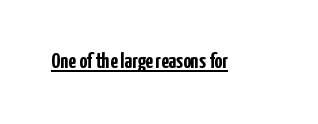
The face used here is rendered with its standard letterfit. These lines were composed using upright roman letters. Strokes here are thick enough to call this a true bold. Is there an underline? Yes — a line sits under the letters.
